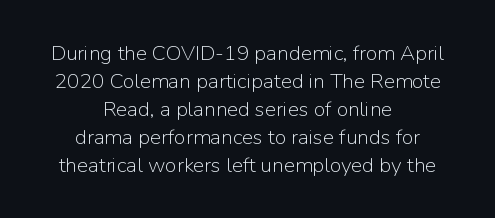
{"italic": "no", "bold": "no", "underline": "no", "align": "center", "line_spacing": "normal", "line_spacing_ratio": 1.33, "letter_spacing": "normal", "letter_spacing_em": 0.0, "glyph_px": 21}
